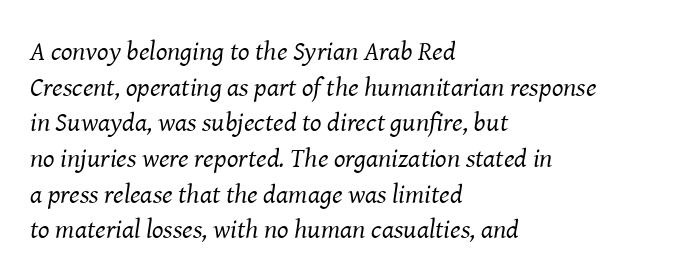
The image shows 27 px text type, italic (leaning right); set left-aligned, normal line spacing (1.32x), normal letter spacing, not underlined.
